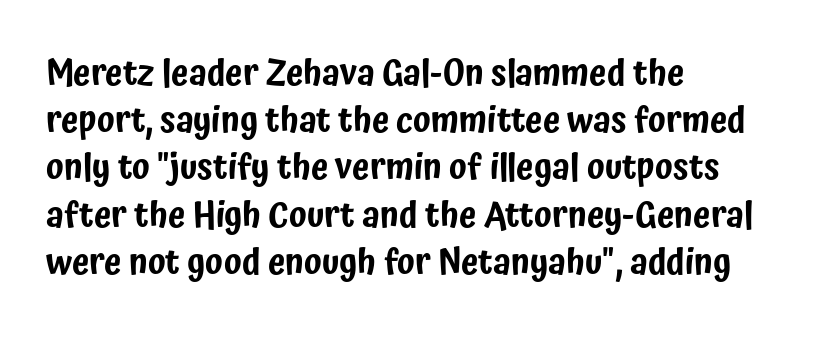
{"serif": "no", "italic": "no", "width": "condensed", "stroke_contrast": "low", "x_height": "medium", "monospaced": "no", "underline": "no", "align": "left", "line_spacing": "normal", "line_spacing_ratio": 1.35, "letter_spacing": "normal", "letter_spacing_em": 0.0, "glyph_px": 35}
